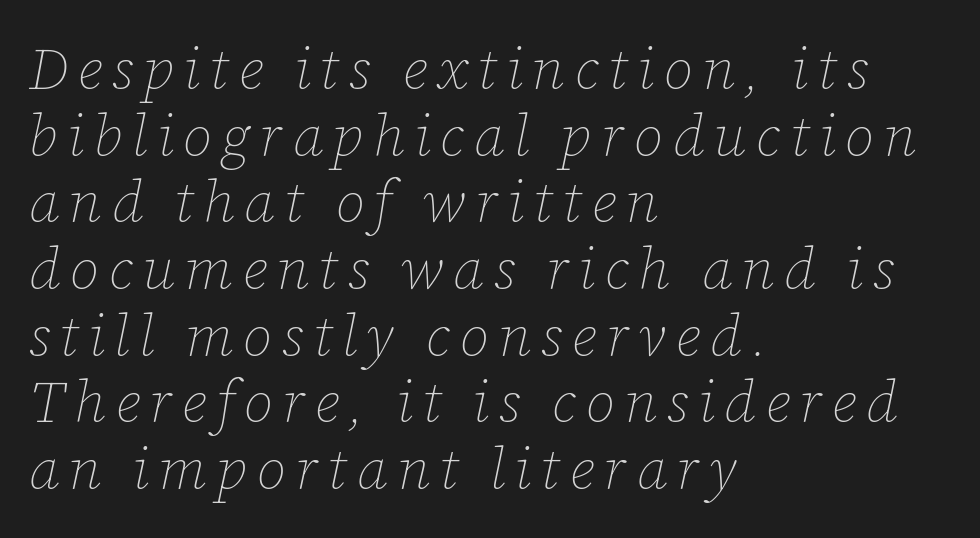
Q: Is the text bold? A: No.
Q: Is the text italic (slanted)? A: Yes, it leans right by about 12 degrees.
Q: Is the text underlined? A: No.
Q: How is the paragraph aligned? A: Left-aligned.
Q: Is the spacing between lines tight, normal or loose? A: Tight.
Q: Width (condensed, normal, or wide)? A: Normal.
Q: Stroke contrast? A: Low.
Q: x-height? A: Medium.
Q: Monospaced? A: No.
